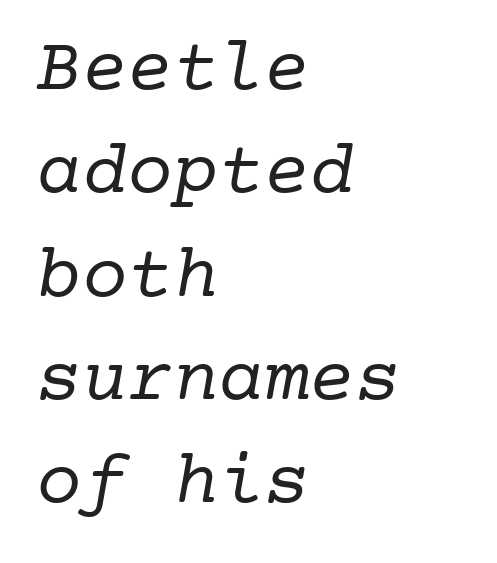
{"serif": "yes", "bold": "no", "weight": "regular", "width": "normal", "stroke_contrast": "low", "x_height": "medium", "monospaced": "yes", "underline": "no", "align": "left", "line_spacing": "normal", "line_spacing_ratio": 1.36, "letter_spacing": "normal", "letter_spacing_em": 0.0, "glyph_px": 76}
